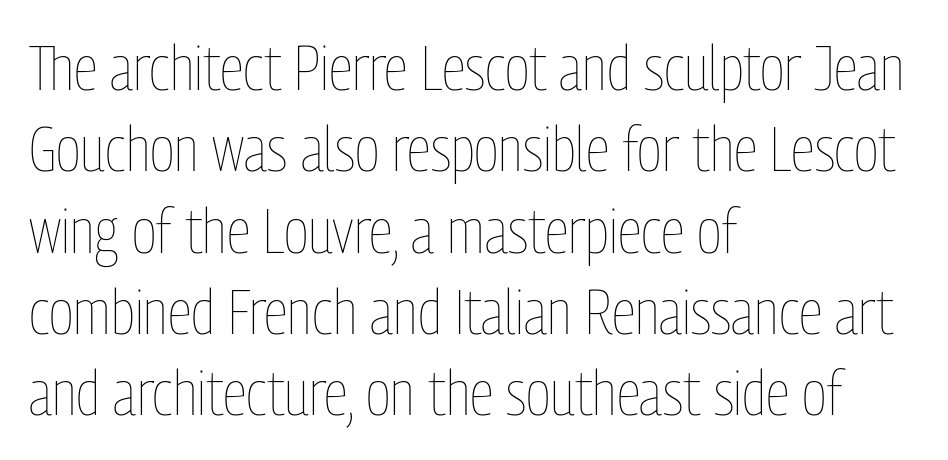
The image shows 63 px thin, condensed type, upright; set left-aligned, normal line spacing (1.29x), normal letter spacing, not underlined; low stroke contrast and a medium x-height.
